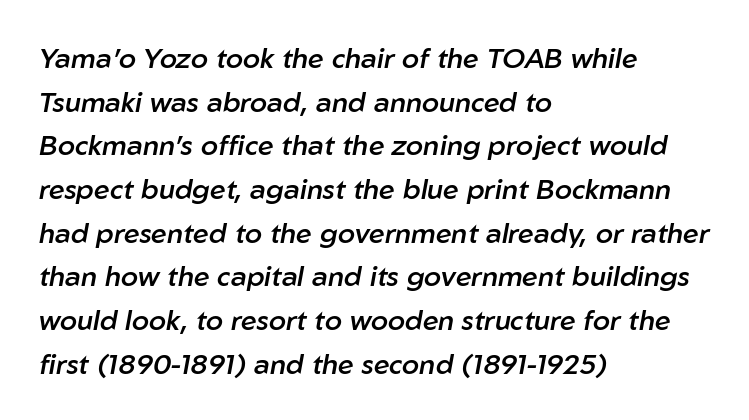
{"italic": "yes", "lean": "right", "slant_degrees": 10, "bold": "semi", "weight": "semibold", "width": "normal", "stroke_contrast": "low", "x_height": "medium", "monospaced": "no", "underline": "no", "align": "left", "line_spacing": "normal", "line_spacing_ratio": 1.56, "letter_spacing": "normal", "letter_spacing_em": 0.0, "glyph_px": 28}
